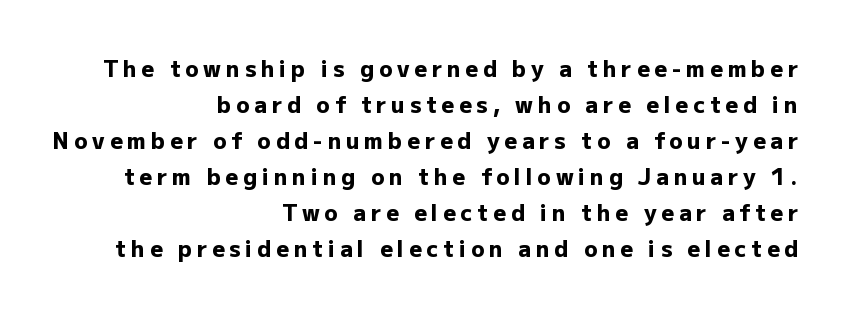
Q: Is the text bold? A: Yes.
Q: Is the text italic (slanted)? A: No, it is upright.
Q: Is the text underlined? A: No.
Q: How is the paragraph aligned? A: Right-aligned.
Q: Is the spacing between letters normal or unusually wide? A: Unusually wide.
Q: Is the spacing between lines tight, normal or loose? A: Normal.
